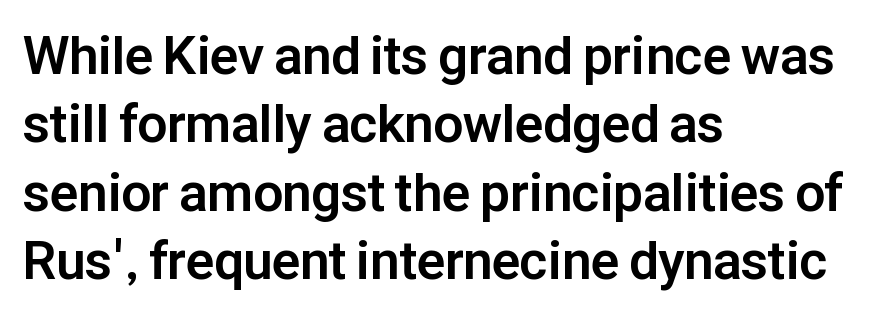
The image shows 53 px bold sans-serif type, upright; set left-aligned, normal line spacing (1.29x), normal letter spacing, not underlined; low stroke contrast and a medium x-height.
